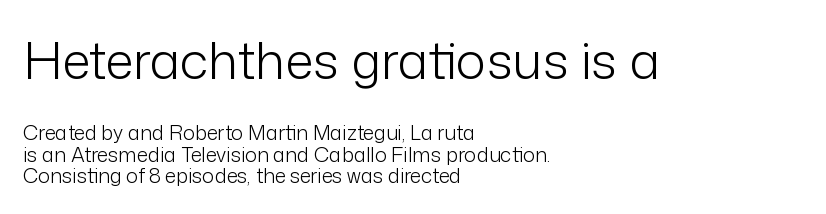
{"serif": "no", "italic": "no", "bold": "no", "weight": "light", "width": "normal", "stroke_contrast": "low", "x_height": "medium", "monospaced": "no", "underline": "no", "align": "left", "line_spacing": "tight", "line_spacing_ratio": 1.07, "letter_spacing": "normal", "letter_spacing_em": 0.0, "larger_block": "first", "size_ratio": 2.55, "glyph_px": 51}
